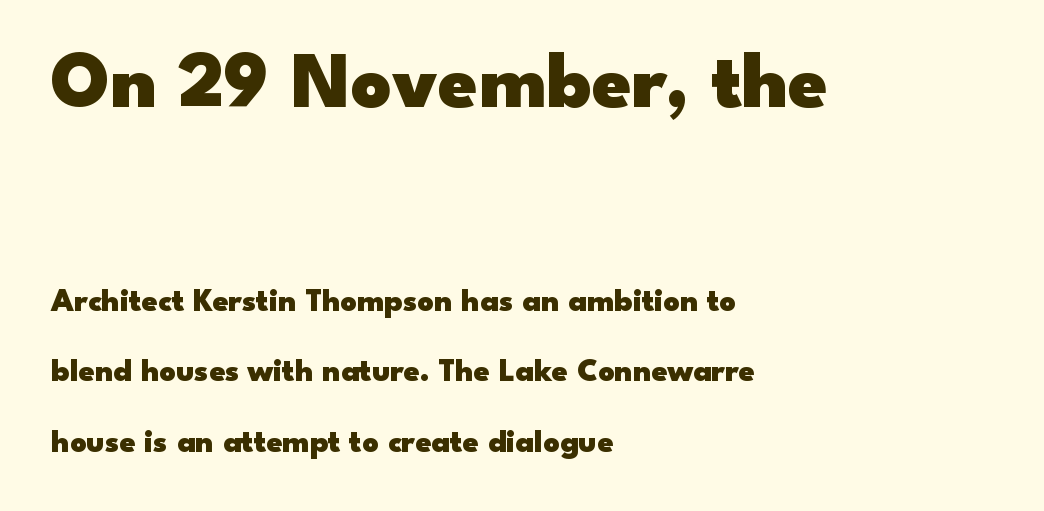
Q: Is the text bold? A: Yes.
Q: Is the text italic (slanted)? A: No, it is upright.
Q: Is the typeface a serif or a sans-serif typeface? A: Sans-serif.
Q: Is the text underlined? A: No.
Q: How is the paragraph aligned? A: Left-aligned.
Q: Is the spacing between letters normal or unusually wide? A: Normal.
Q: Is the spacing between lines tight, normal or loose? A: Loose.
Q: Which block of text is set in a larger size, the first (top) or the second (bottom)? A: The first (top) one.
Q: Width (condensed, normal, or wide)? A: Wide.
Q: Stroke contrast? A: Low.
Q: x-height? A: Small.
Q: Monospaced? A: No.
